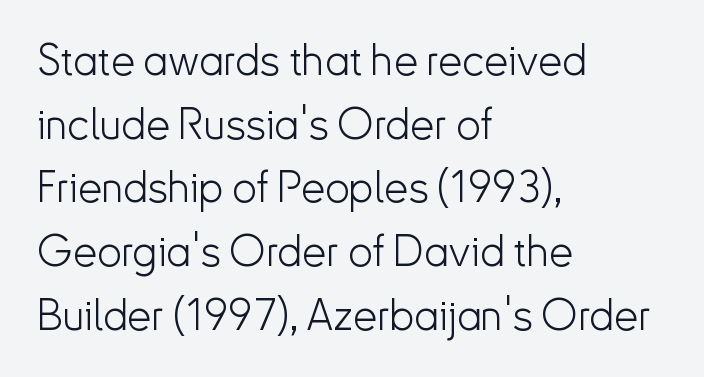
Q: Is the text bold? A: No.
Q: Is the text italic (slanted)? A: No, it is upright.
Q: Is the typeface a serif or a sans-serif typeface? A: Sans-serif.
Q: Is the text underlined? A: No.
Q: How is the paragraph aligned? A: Left-aligned.
Q: Is the spacing between letters normal or unusually wide? A: Normal.
Q: Is the spacing between lines tight, normal or loose? A: Normal.
Q: Width (condensed, normal, or wide)? A: Normal.
Q: Stroke contrast? A: Low.
Q: x-height? A: Small.
Q: Monospaced? A: No.
